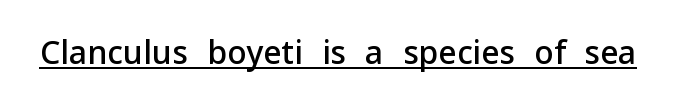
The image shows 32 px semibold sans-serif type, upright; set normal letter spacing, underlined; low stroke contrast and a medium x-height.
